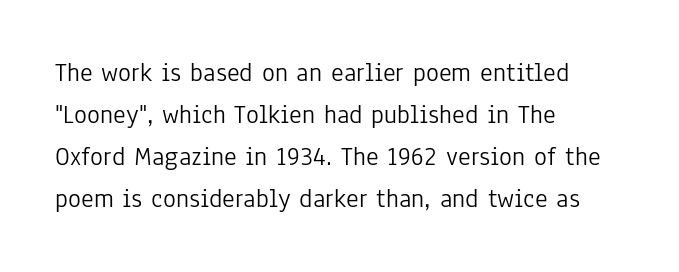
The image shows 27 px text type, upright; set left-aligned, normal line spacing (1.56x), normal letter spacing, not underlined.
